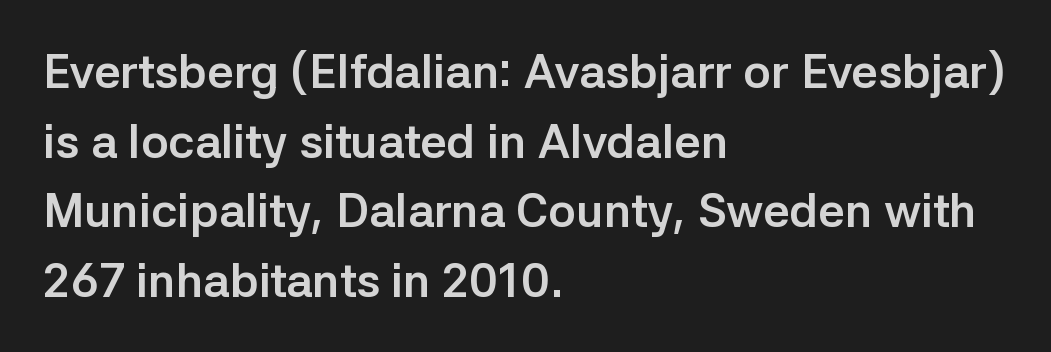
The passage shown is typed in a proportional face where columns would drift. Underlining? Definitely not there. Rendered with straight, roman letterforms. Interline gaps are of average width in this sample. The letters carry no serifs — their stems end cleanly without finishing strokes.
